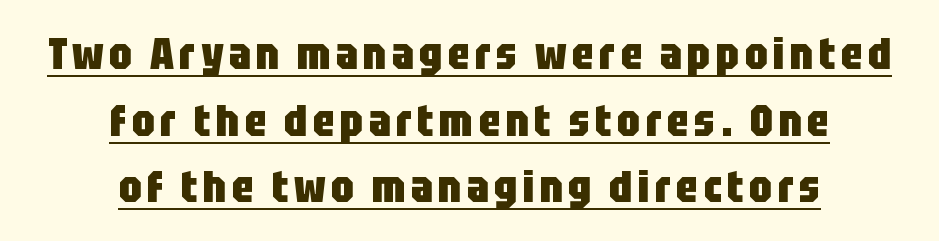
{"serif": "no", "italic": "no", "bold": "yes", "weight": "heavy", "width": "condensed", "stroke_contrast": "low", "x_height": "large", "monospaced": "no", "underline": "yes", "align": "center", "line_spacing": "normal", "line_spacing_ratio": 1.48, "glyph_px": 45}
